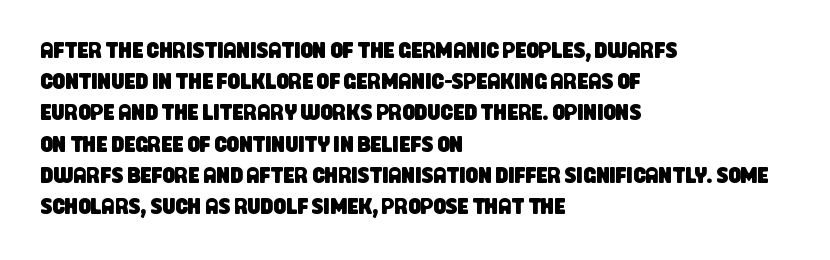
{"underline": "no", "align": "left", "line_spacing": "normal", "line_spacing_ratio": 1.42, "letter_spacing": "normal", "letter_spacing_em": 0.0, "glyph_px": 22}
